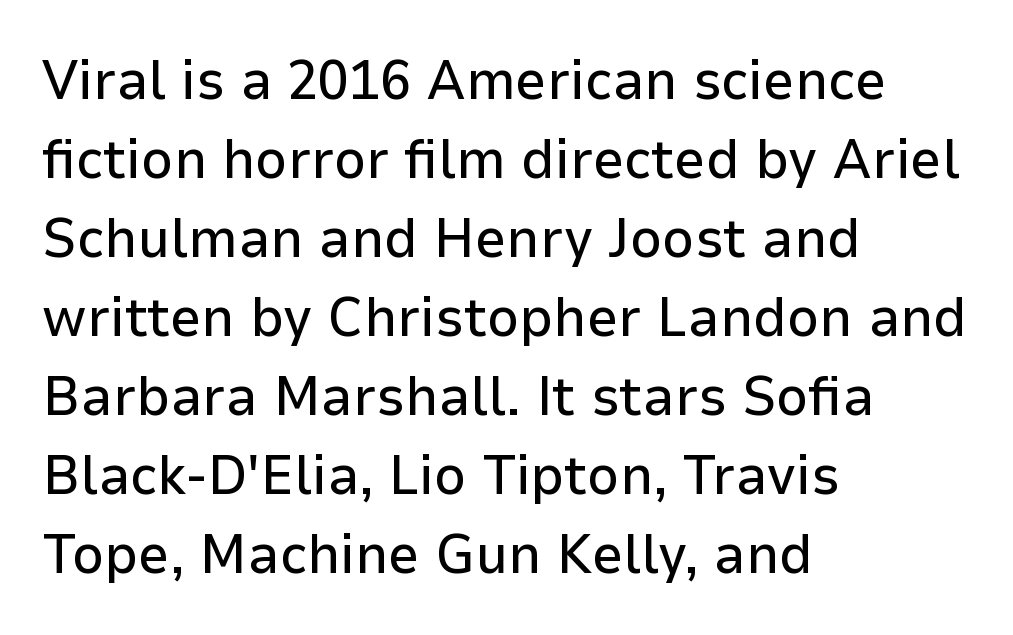
Q: Is the text italic (slanted)? A: No, it is upright.
Q: Is the typeface a serif or a sans-serif typeface? A: Sans-serif.
Q: Is the text underlined? A: No.
Q: How is the paragraph aligned? A: Left-aligned.
Q: Is the spacing between letters normal or unusually wide? A: Normal.
Q: Is the spacing between lines tight, normal or loose? A: Normal.
Q: Width (condensed, normal, or wide)? A: Normal.
Q: Stroke contrast? A: Low.
Q: x-height? A: Medium.
Q: Monospaced? A: No.
